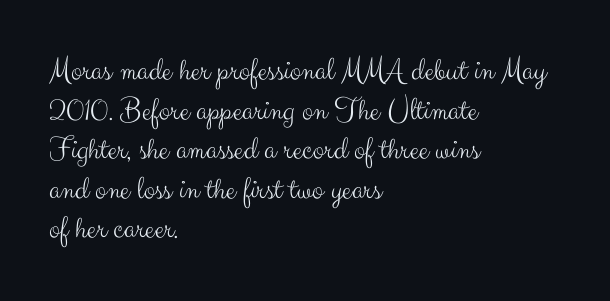
{"serif": "no", "bold": "no", "weight": "light", "width": "normal", "stroke_contrast": "medium", "x_height": "small", "monospaced": "no", "underline": "no", "align": "left", "line_spacing_ratio": 1.2, "letter_spacing": "normal", "letter_spacing_em": 0.0, "glyph_px": 33}
